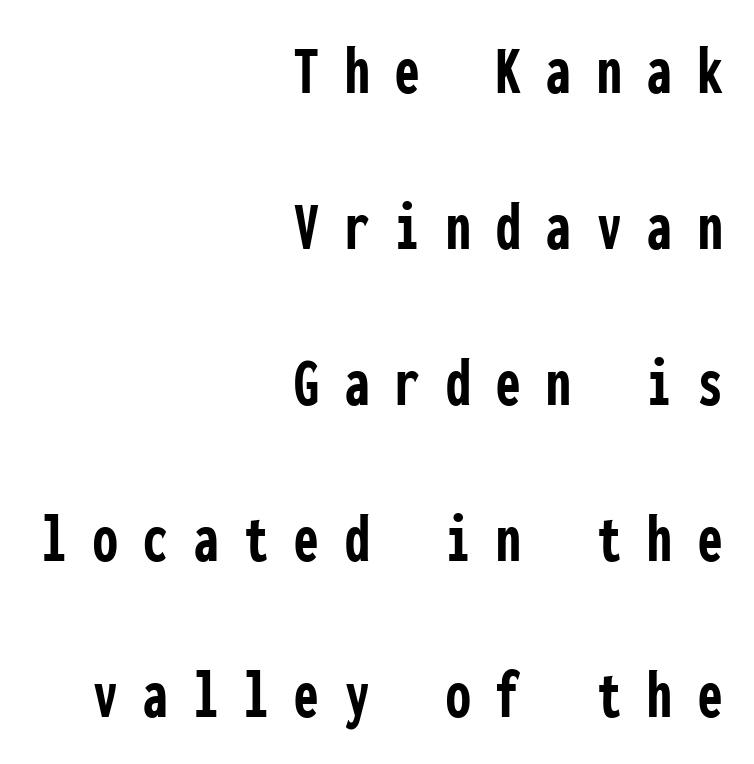
The image shows 70 px semibold, condensed sans-serif type, upright, monospaced; set right-aligned, loose line spacing (2.23x), unusually wide letter spacing (+0.37 em), not underlined; low stroke contrast and a medium x-height.
